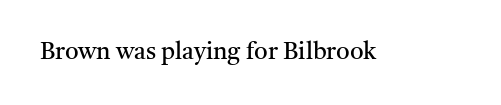
Q: Is the text bold? A: No.
Q: Is the text italic (slanted)? A: No, it is upright.
Q: Is the text underlined? A: No.
Q: Is the spacing between letters normal or unusually wide? A: Normal.
